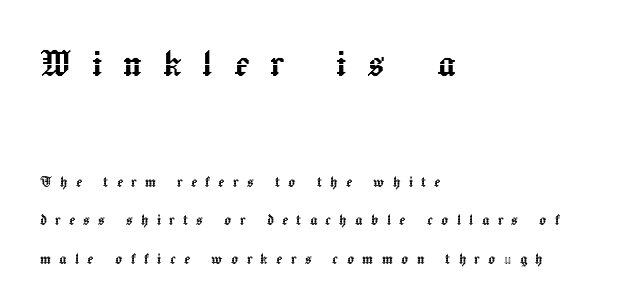
The image shows 45 px text type, upright; set left-aligned, loose line spacing (2.13x), unusually wide letter spacing (+0.46 em), not underlined; the first (top) block is 2.5x larger; a medium x-height.
